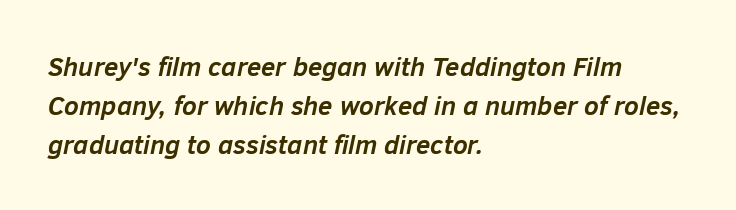
The image shows 26 px bold type, italic (leaning right); set left-aligned, normal line spacing (1.5x), normal letter spacing, not underlined.
